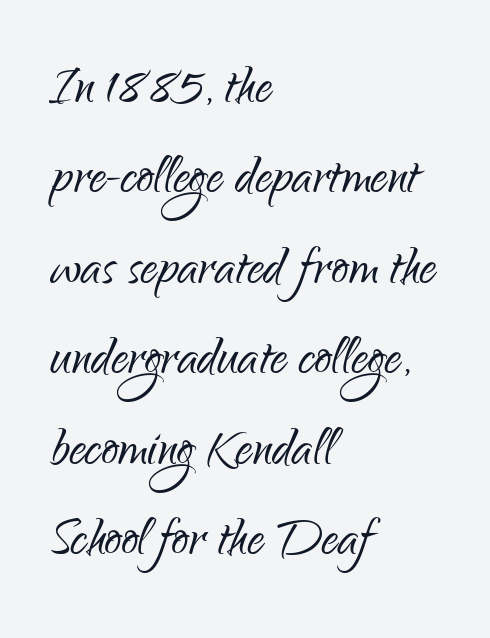
Descenders are the only things crossing below the line. Each letter keeps its own natural width here, so spacing adapts to shape. A normal amount of white space separates one row of letters from the next. What kind of face is this? One without serifs — a sans. Casual observation: everything's shoved over to the left.
